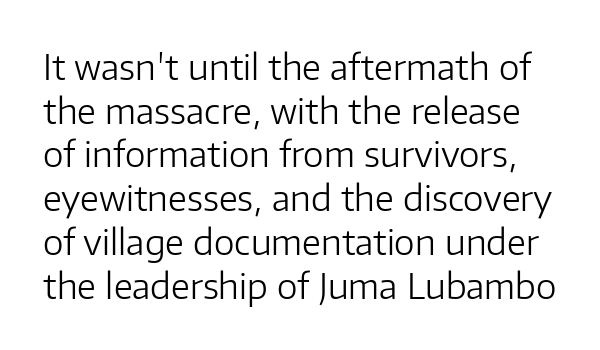
This sample uses plain, unmodified letter spacing. Do the letters lean? They stand straight. Ink coverage per letter is moderate at most. Letters rest on an invisible, unmarked baseline. The designer left line spacing at the default.
